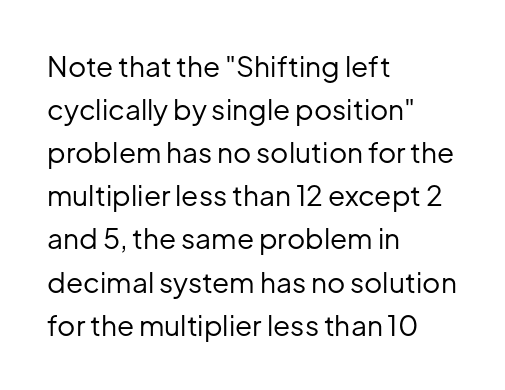
{"serif": "no", "italic": "no", "bold": "no", "weight": "regular", "width": "normal", "stroke_contrast": "low", "x_height": "medium", "monospaced": "no", "underline": "no", "align": "left", "line_spacing": "normal", "line_spacing_ratio": 1.54, "letter_spacing": "normal", "letter_spacing_em": 0.0, "glyph_px": 28}
